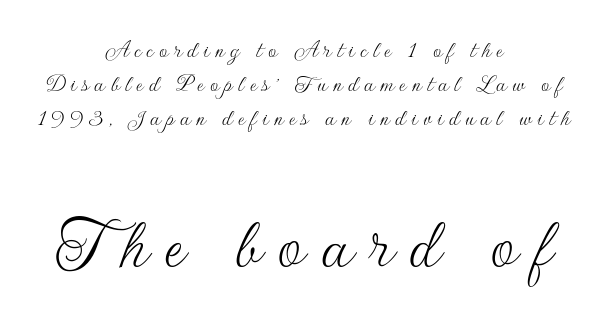
The image shows 77 px thin sans-serif type; set centered, normal line spacing (1.31x), unusually wide letter spacing (+0.21 em), not underlined; the second (bottom) block is 2.96x larger; low stroke contrast and a small x-height.
